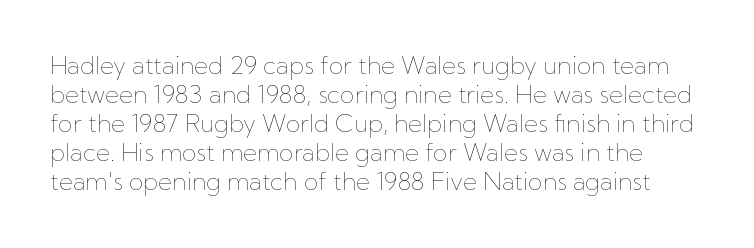
The image shows 24 px text type, upright; set line spacing 1.21x, normal letter spacing, not underlined.
